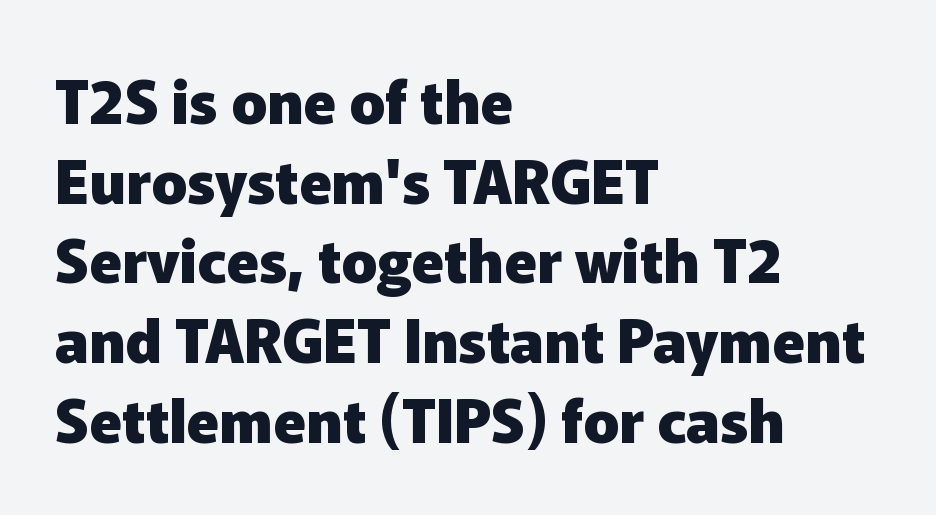
The passage shown is typed in a proportional face where columns would drift. The letters sit at their default tracking, neither squeezed nor spread. One-word summary of the alignment: left. On the weight axis this lands at bold, roughly 700. Regarding leading, the lines here are spaced in the standard way. A clean baseline with only descenders dipping below it.
